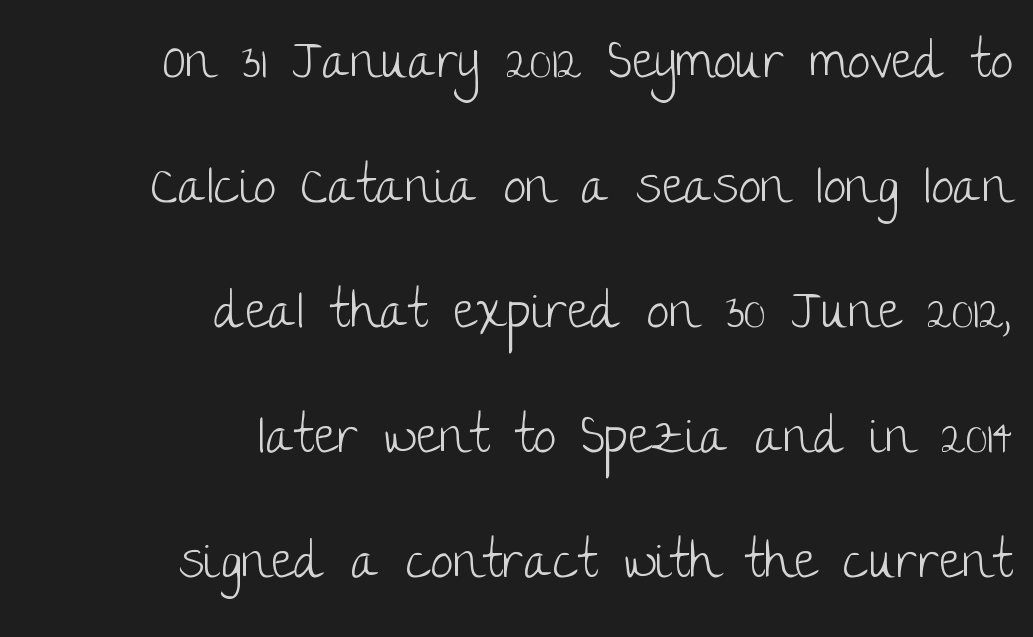
{"serif": "no", "italic": "no", "bold": "no", "weight": "light", "width": "normal", "stroke_contrast": "low", "x_height": "large", "monospaced": "no", "underline": "no", "align": "right", "line_spacing": "loose", "line_spacing_ratio": 2.45, "letter_spacing": "normal", "letter_spacing_em": 0.0, "glyph_px": 51}
